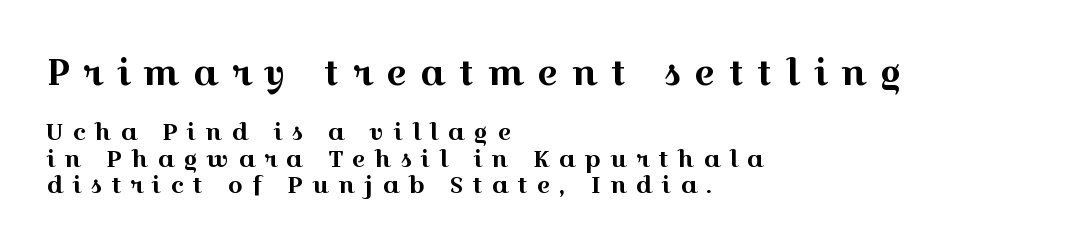
The image shows 36 px wide serif type, upright; set left-aligned, tight line spacing (1.1x), unusually wide letter spacing (+0.37 em), not underlined; the first (top) block is 1.5x larger; a medium x-height.
